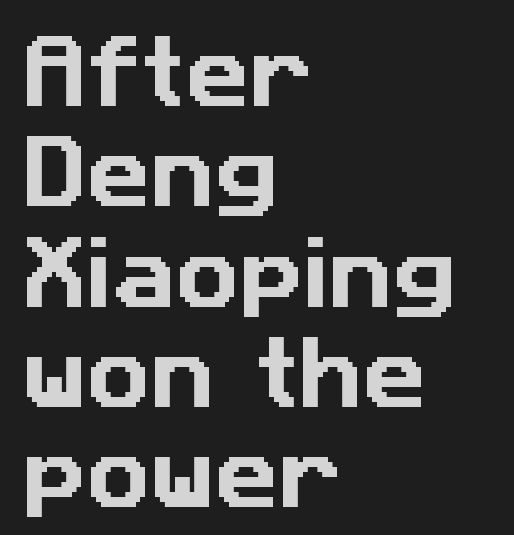
The image shows 79 px sans-serif type; set left-aligned, normal line spacing (1.27x), normal letter spacing, not underlined; low stroke contrast and a medium x-height.
